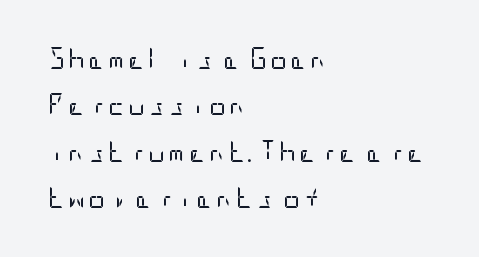
The image shows 21 px text type, upright; set left-aligned, loose line spacing (2.21x), not underlined.
